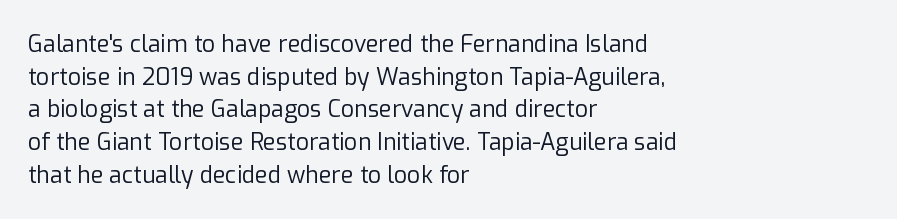
Q: Is the text bold? A: No.
Q: Is the text italic (slanted)? A: No, it is upright.
Q: Is the text underlined? A: No.
Q: How is the paragraph aligned? A: Left-aligned.
Q: Is the spacing between letters normal or unusually wide? A: Normal.
Q: Is the spacing between lines tight, normal or loose? A: Normal.
